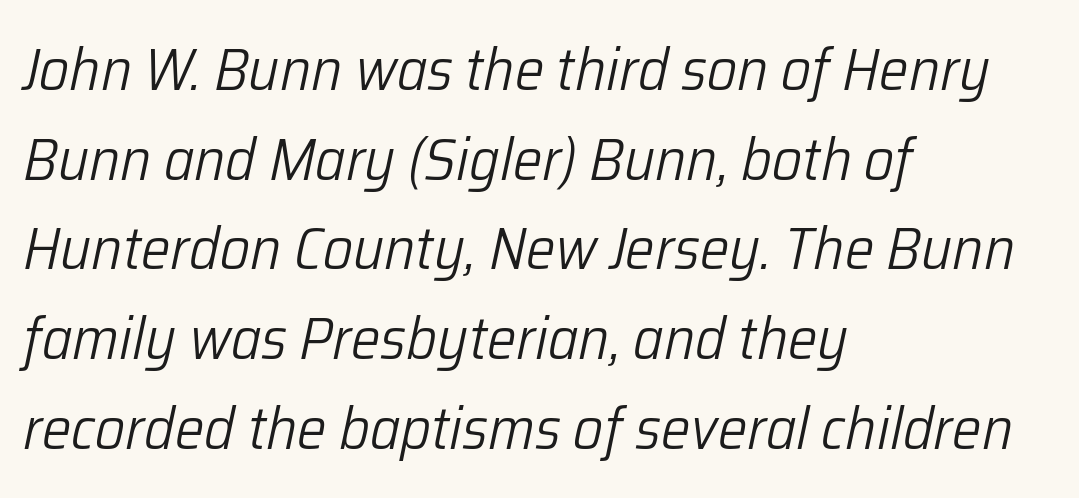
{"italic": "yes", "lean": "right", "slant_degrees": 12, "bold": "no", "weight": "light", "width": "normal", "stroke_contrast": "low", "x_height": "medium", "monospaced": "no", "underline": "no", "align": "left", "line_spacing": "normal", "line_spacing_ratio": 1.52, "letter_spacing": "normal", "letter_spacing_em": 0.0, "glyph_px": 59}
